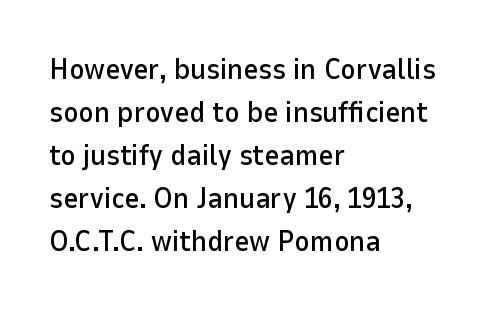
{"serif": "no", "italic": "no", "width": "normal", "stroke_contrast": "low", "x_height": "medium", "monospaced": "no", "underline": "no", "align": "left", "line_spacing": "normal", "line_spacing_ratio": 1.48, "letter_spacing": "normal", "letter_spacing_em": 0.0, "glyph_px": 29}
